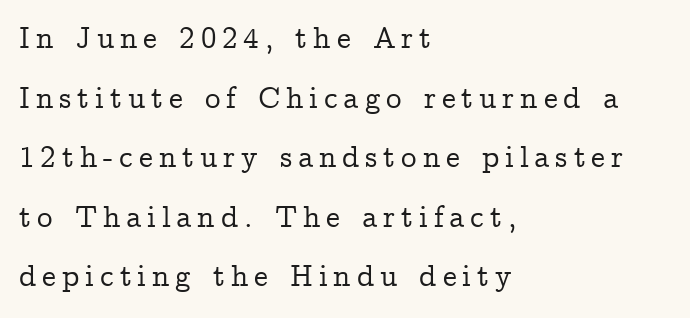
Q: Is the text italic (slanted)? A: No, it is upright.
Q: Is the typeface a serif or a sans-serif typeface? A: Serif.
Q: Is the text underlined? A: No.
Q: How is the paragraph aligned? A: Left-aligned.
Q: Is the spacing between lines tight, normal or loose? A: Loose.
Q: Width (condensed, normal, or wide)? A: Normal.
Q: Stroke contrast? A: Low.
Q: x-height? A: Medium.
Q: Monospaced? A: No.
